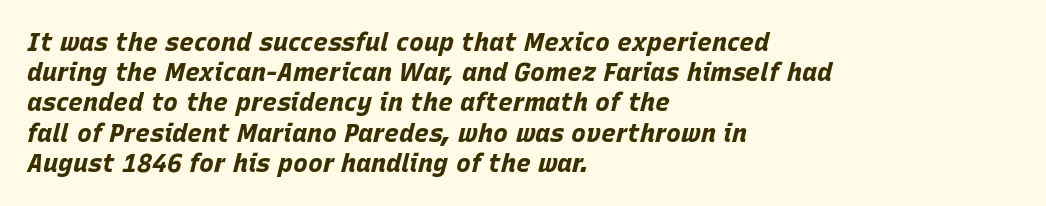
{"italic": "yes", "lean": "right", "slant_degrees": 15, "bold": "yes", "underline": "no", "align": "left", "line_spacing_ratio": 1.21, "letter_spacing": "normal", "letter_spacing_em": 0.0, "glyph_px": 25}
